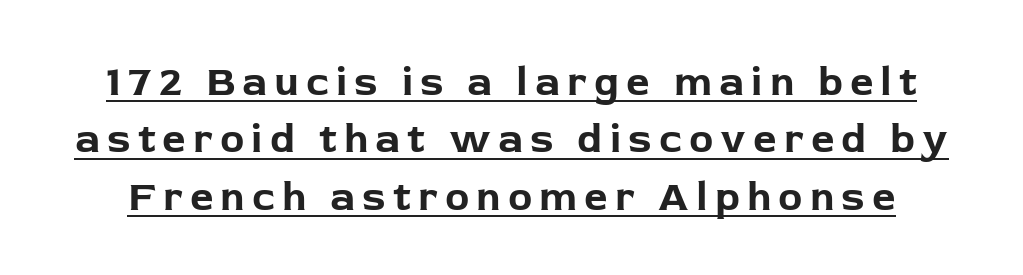
A typesetter would mark this as roman, not italic. The rendering uses natural spacing where letterforms have individual widths. This is heavy type, rendered in bold. Honestly, the underline is the first thing you notice here. Examine the stroke ends and you'll find no serifs. Students, observe: this is what conventionally led text looks like.
